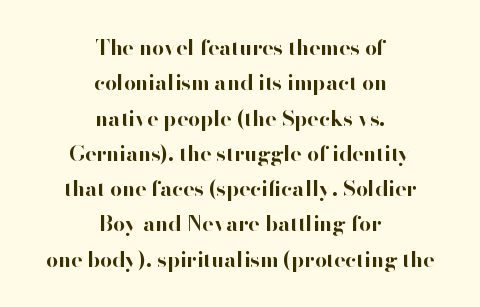
Is the block centered? Yes — each line is placed symmetrically about the middle. Plenty of ink on the page — the face is bold. A typesetter would call this leading conventional body-copy spacing. Each word holds together tightly as a unit, with standard inter-letter gaps. The typography opts for an upright posture over an oblique one.
